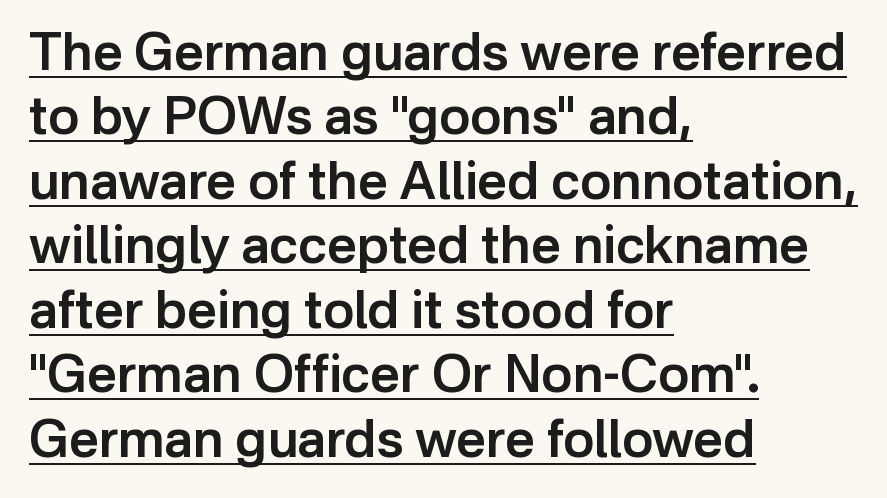
{"serif": "no", "italic": "no", "bold": "semi", "weight": "semibold", "width": "normal", "stroke_contrast": "low", "x_height": "medium", "monospaced": "no", "underline": "yes", "align": "left", "line_spacing_ratio": 1.24, "letter_spacing": "normal", "letter_spacing_em": 0.0, "glyph_px": 52}
